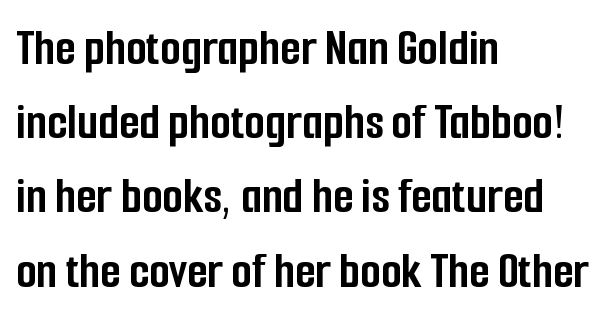
Q: Is the text bold? A: Yes.
Q: Is the text italic (slanted)? A: No, it is upright.
Q: Is the typeface a serif or a sans-serif typeface? A: Sans-serif.
Q: Is the text underlined? A: No.
Q: How is the paragraph aligned? A: Left-aligned.
Q: Is the spacing between letters normal or unusually wide? A: Normal.
Q: Is the spacing between lines tight, normal or loose? A: Normal.
Q: Width (condensed, normal, or wide)? A: Condensed.
Q: Stroke contrast? A: Low.
Q: x-height? A: Medium.
Q: Monospaced? A: No.
